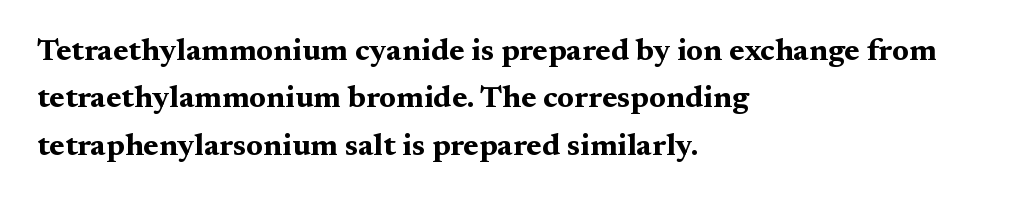
The image shows 31 px bold, wide serif type, upright; set left-aligned, normal line spacing (1.53x), normal letter spacing, not underlined; medium stroke contrast and a medium x-height.
